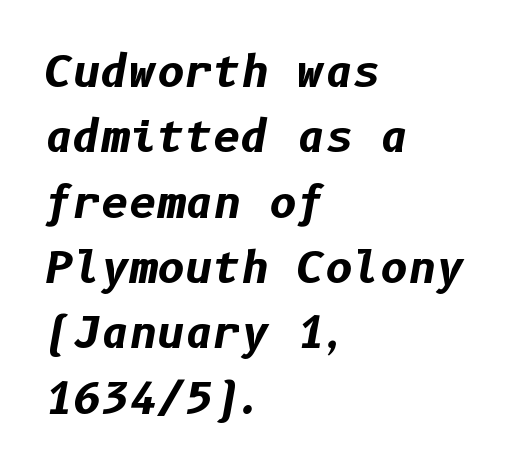
Look at the tracking — it's just the regular setting, nothing added. The font's italic variant was chosen for this text. The lines sit at an ordinary, default distance from one another. This rendering features lettering with no underline.
